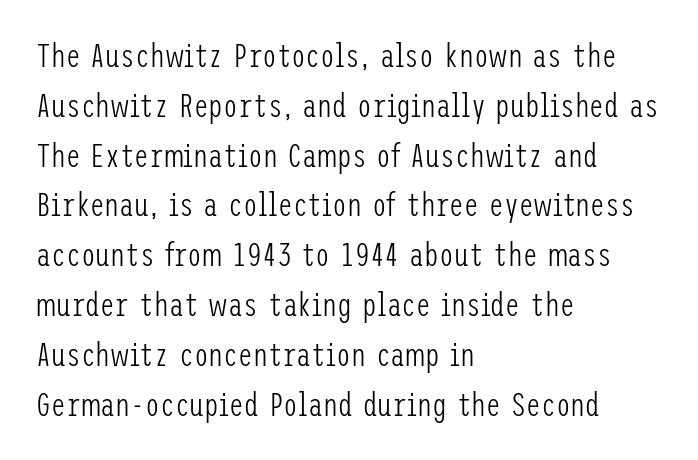
You can tell from the bare stems that sans-serif type was used. Type without underlining. The font sits on the lighter half of the weight spectrum, regular included. Whoever set this chose a conventional vertical rhythm. Is the block centered? No — it sits flush against the left margin.
